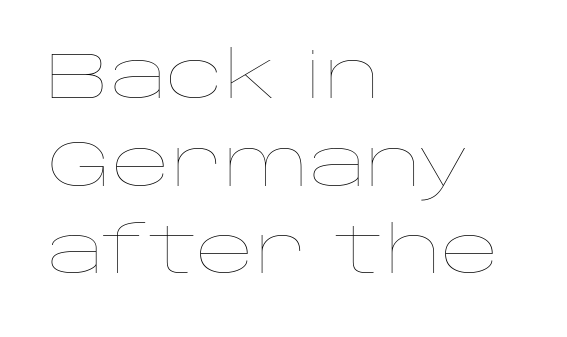
Vertically, the passage feels balanced, rows spaced as you'd expect. The rag falls on the right side of this text block. Posture: upright roman. The face used here is rendered with its standard letterfit. Compared with a typical body face, this is equally light or lighter still.
